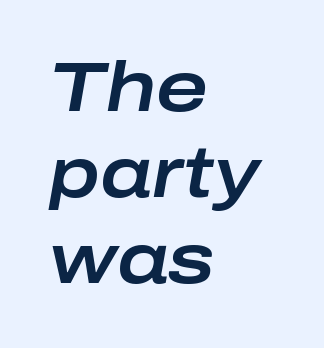
Q: Is the text italic (slanted)? A: Yes, it leans right by about 10 degrees.
Q: Is the text underlined? A: No.
Q: How is the paragraph aligned? A: Left-aligned.
Q: Is the spacing between letters normal or unusually wide? A: Normal.
Q: Width (condensed, normal, or wide)? A: Wide.
Q: Stroke contrast? A: Low.
Q: x-height? A: Medium.
Q: Monospaced? A: No.
